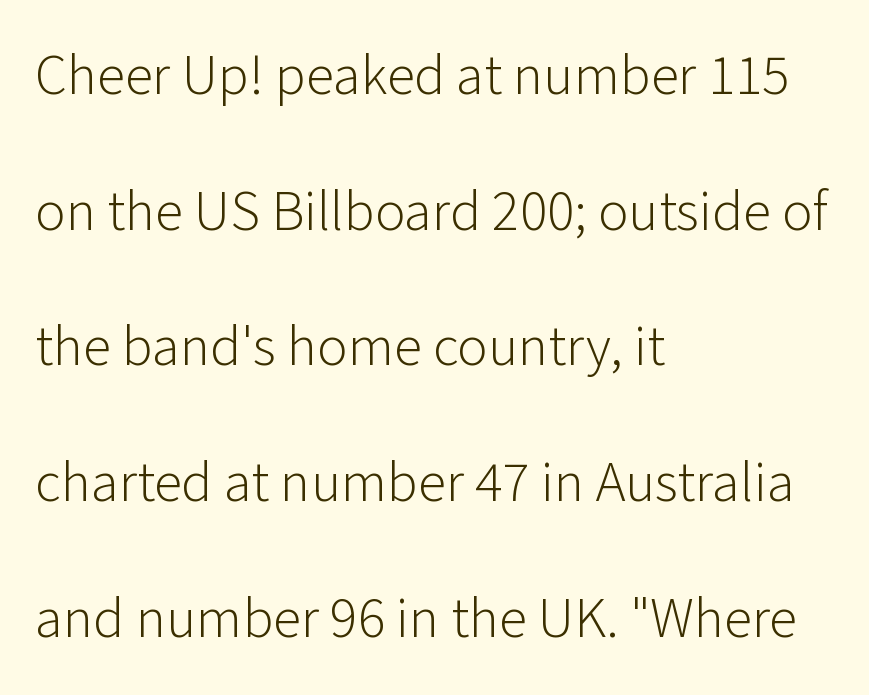
Line beginnings align vertically; line endings do not. You could call the tracking neutral — neither tight nor loose. Horizontal bands of white between lines are thick stripes. Is this a heavy cut? Hardly; it is regular or lighter.
